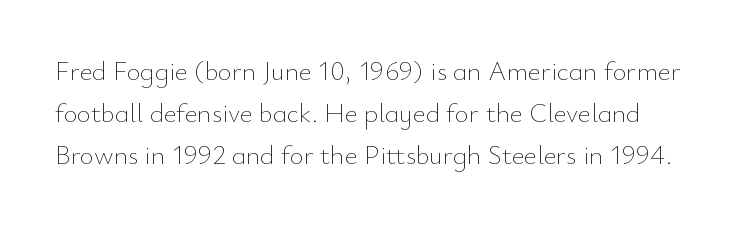
The image shows 27 px text type, upright; set normal line spacing (1.56x), normal letter spacing, not underlined.
